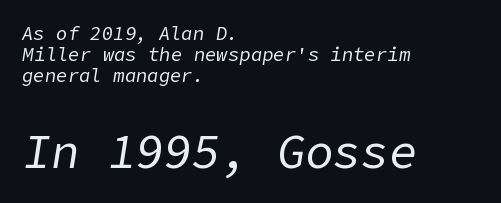
Q: Is the text bold? A: No.
Q: Is the text italic (slanted)? A: Yes, it leans right by about 9 degrees.
Q: Is the text underlined? A: No.
Q: How is the paragraph aligned? A: Left-aligned.
Q: Is the spacing between letters normal or unusually wide? A: Normal.
Q: Is the spacing between lines tight, normal or loose? A: Tight.
Q: Which block of text is set in a larger size, the first (top) or the second (bottom)? A: The second (bottom) one.
Q: Width (condensed, normal, or wide)? A: Normal.
Q: Stroke contrast? A: Low.
Q: x-height? A: Medium.
